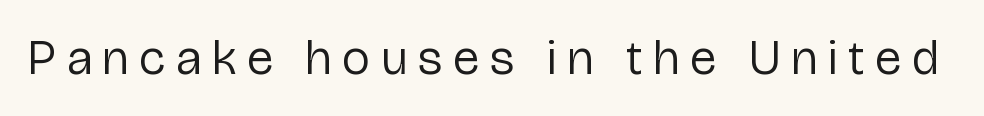
The strokes are not fattened; the text isn't bold. Note the varied advance widths — an 'i' is clearly narrower than an 'm'. This rendering employs a face without finishing strokes, i.e., a sans-serif. Underlining? Definitely not there. Tracking value appears strongly positive — letters spread wide. This sample uses an upright cut, with every glyph sitting square on the baseline.
